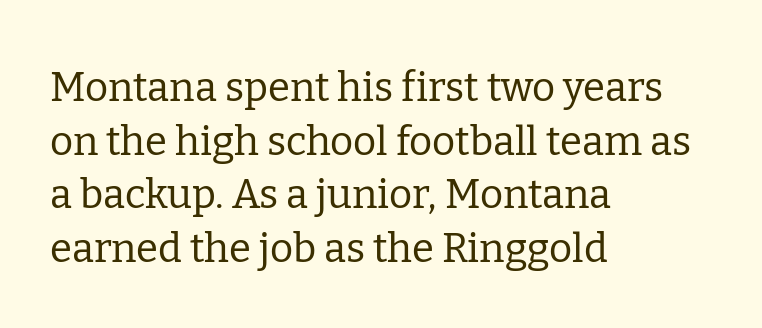
Q: Is the text bold? A: No.
Q: Is the text italic (slanted)? A: No, it is upright.
Q: Is the typeface a serif or a sans-serif typeface? A: Serif.
Q: Is the text underlined? A: No.
Q: How is the paragraph aligned? A: Left-aligned.
Q: Is the spacing between letters normal or unusually wide? A: Normal.
Q: Is the spacing between lines tight, normal or loose? A: Normal.
Q: Width (condensed, normal, or wide)? A: Normal.
Q: Stroke contrast? A: Low.
Q: x-height? A: Medium.
Q: Monospaced? A: No.
